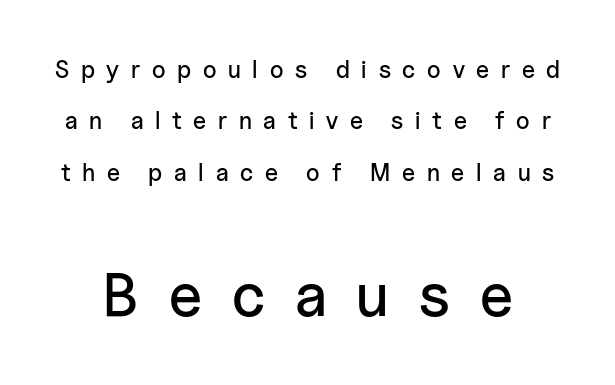
Q: Is the text italic (slanted)? A: No, it is upright.
Q: Is the typeface a serif or a sans-serif typeface? A: Sans-serif.
Q: Is the text underlined? A: No.
Q: Is the spacing between letters normal or unusually wide? A: Unusually wide.
Q: Is the spacing between lines tight, normal or loose? A: Loose.
Q: Which block of text is set in a larger size, the first (top) or the second (bottom)? A: The second (bottom) one.
Q: Width (condensed, normal, or wide)? A: Normal.
Q: Stroke contrast? A: Low.
Q: x-height? A: Medium.
Q: Monospaced? A: No.
